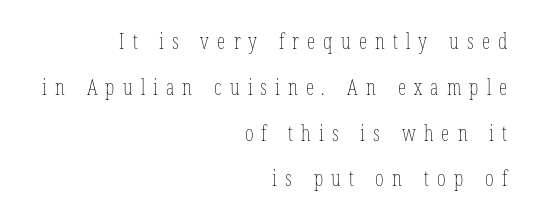
Q: Is the text bold? A: No.
Q: Is the text underlined? A: No.
Q: How is the paragraph aligned? A: Right-aligned.
Q: Is the spacing between letters normal or unusually wide? A: Unusually wide.
Q: Is the spacing between lines tight, normal or loose? A: Loose.
